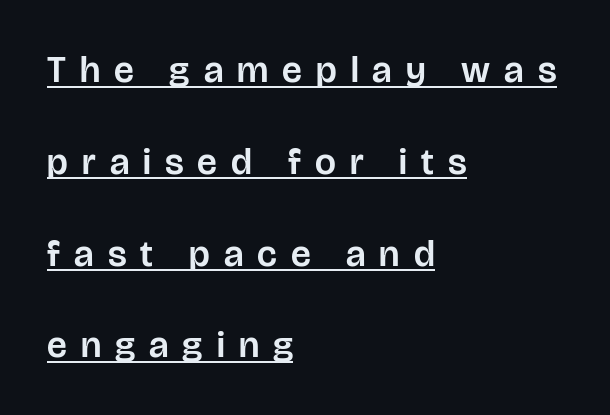
The image shows 37 px sans-serif type, upright; set left-aligned, loose line spacing (2.48x), unusually wide letter spacing (+0.38 em), underlined; low stroke contrast and a large x-height.
